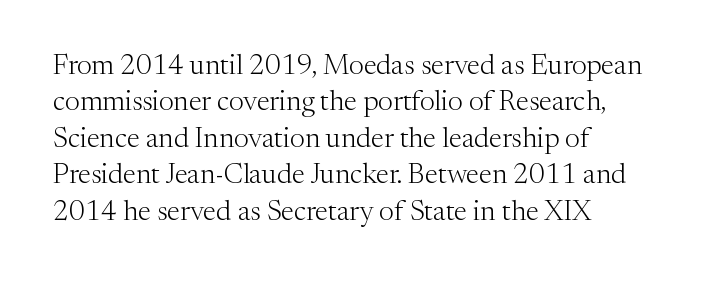
Varying glyph widths throughout — classic text-font behaviour. Unbolded letterforms with no extra heft. Each word holds together tightly as a unit, with standard inter-letter gaps. The typography opts for an upright posture over an oblique one. The typeface chosen for these lines features serifs.
